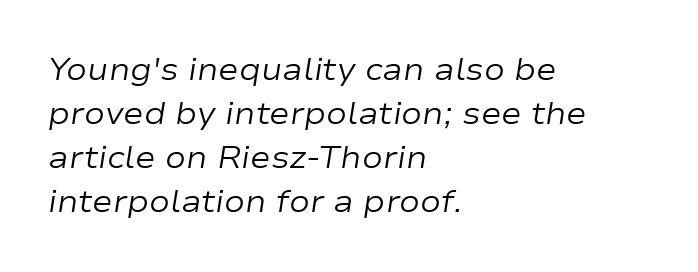
{"italic": "yes", "lean": "right", "slant_degrees": 9, "bold": "no", "weight": "regular", "width": "wide", "stroke_contrast": "low", "x_height": "medium", "monospaced": "no", "underline": "no", "align": "left", "line_spacing": "normal", "line_spacing_ratio": 1.42, "letter_spacing": "normal", "letter_spacing_em": 0.0, "glyph_px": 31}
